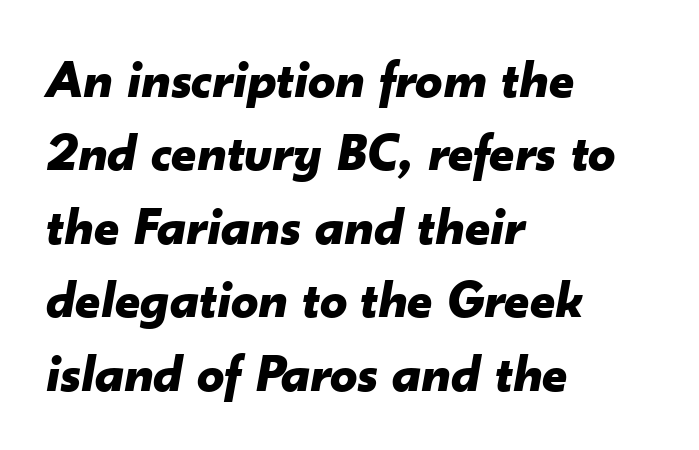
The image shows 54 px bold type, italic (leaning right); set left-aligned, normal line spacing (1.36x), normal letter spacing, not underlined; low stroke contrast and a small x-height.
